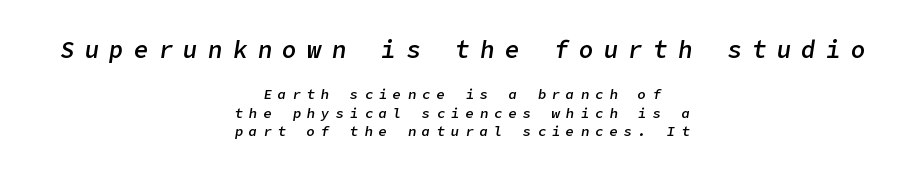
{"italic": "yes", "lean": "right", "slant_degrees": 9, "bold": "semi", "underline": "no", "align": "center", "line_spacing": "normal", "line_spacing_ratio": 1.33, "letter_spacing": "wide", "letter_spacing_em": 0.43, "larger_block": "first", "size_ratio": 1.71, "glyph_px": 24}
